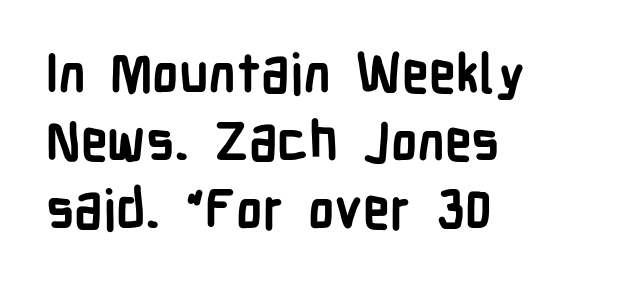
Baseline-to-baseline distance is the conventional proportion of letter height. Varying glyph widths throughout — classic text-font behaviour. Students, note that the glyphs here touch the page at normal intervals. Pretty heavy lettering here — definitely bold. The axis of the letterforms is exactly vertical.
